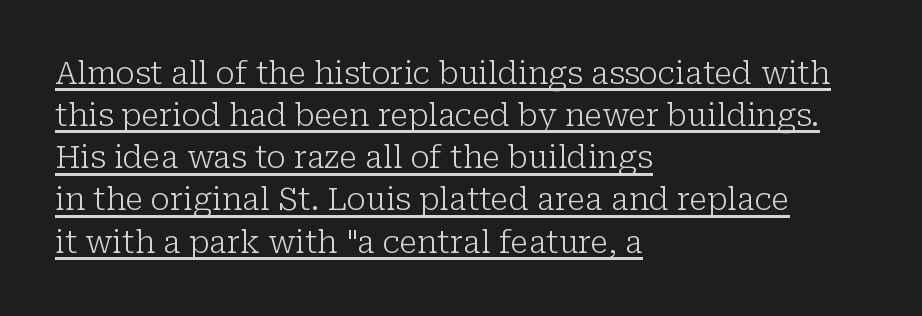
{"serif": "yes", "italic": "no", "bold": "no", "weight": "light", "width": "normal", "stroke_contrast": "low", "x_height": "medium", "monospaced": "no", "underline": "yes", "align": "left", "line_spacing": "normal", "line_spacing_ratio": 1.36, "letter_spacing": "normal", "letter_spacing_em": 0.0, "glyph_px": 31}
